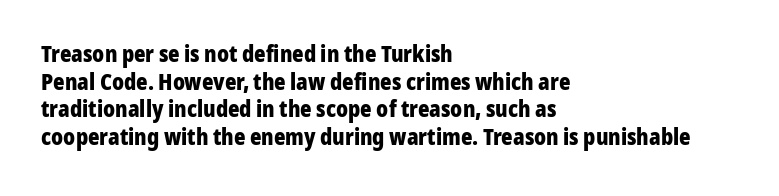
{"italic": "no", "bold": "yes", "underline": "no", "align": "left", "line_spacing": "normal", "line_spacing_ratio": 1.26, "letter_spacing": "normal", "letter_spacing_em": 0.0, "glyph_px": 22}
